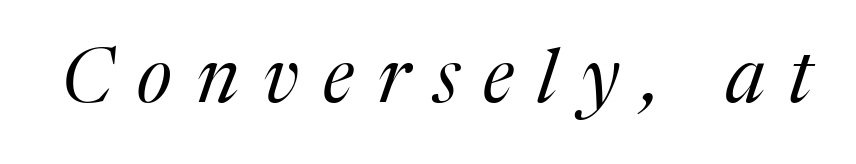
The image shows 75 px regular-weight serif type, italic (leaning right); set unusually wide letter spacing (+0.32 em), not underlined; medium stroke contrast and a medium x-height.
